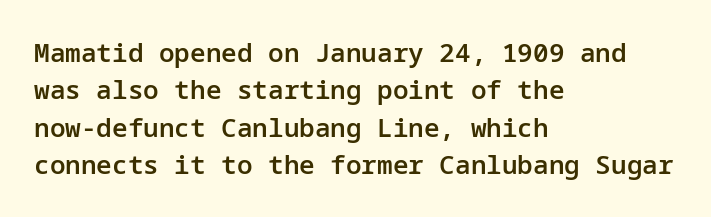
The image shows 26 px text type, upright; set left-aligned, normal line spacing (1.44x), normal letter spacing, not underlined.
